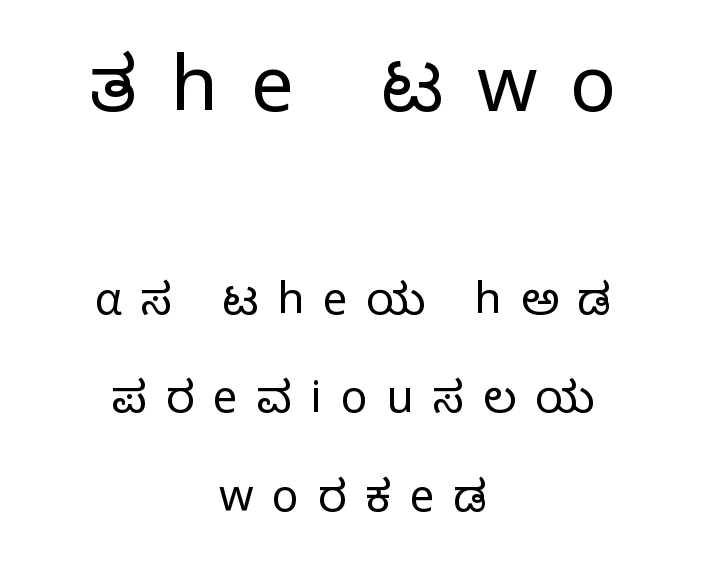
The image shows 77 px light sans-serif type, upright; set centered, loose line spacing (2.23x), unusually wide letter spacing (+0.43 em), not underlined; the first (top) block is 1.75x larger; low stroke contrast and a medium x-height.
